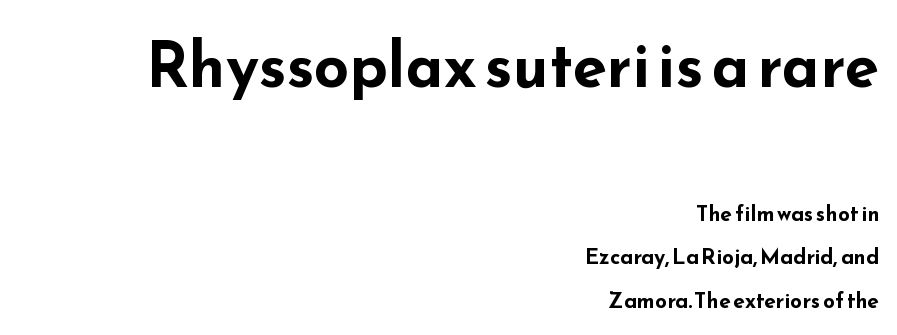
The letterforms sit shoulder to shoulder at normal distance. Where is the straight margin? On the right. Vertical strokes here are truly vertical. Nothing sits at the stroke ends, so this counts as sans-serif.
